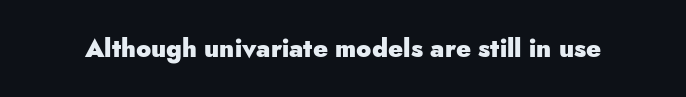
Q: Is the text bold? A: Yes.
Q: Is the text italic (slanted)? A: No, it is upright.
Q: Is the text underlined? A: No.
Q: Is the spacing between letters normal or unusually wide? A: Normal.
